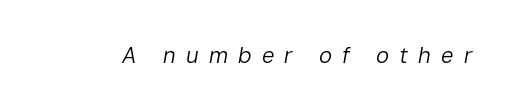
Q: Is the text bold? A: No.
Q: Is the text italic (slanted)? A: Yes, it leans right by about 10 degrees.
Q: Is the text underlined? A: No.
Q: Is the spacing between letters normal or unusually wide? A: Unusually wide.
